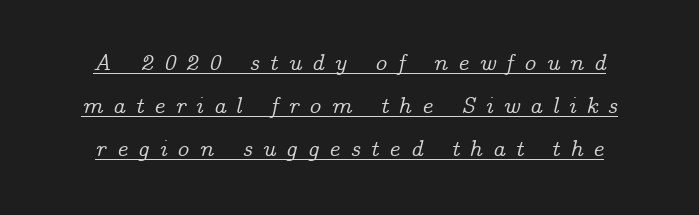
{"italic": "yes", "lean": "right", "slant_degrees": 14, "underline": "yes", "line_spacing_ratio": 1.87, "letter_spacing": "wide", "letter_spacing_em": 0.44, "glyph_px": 23}
